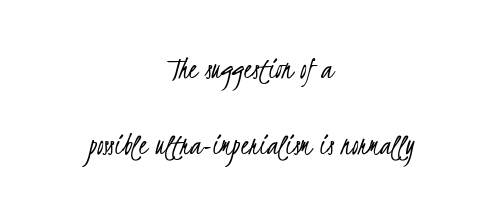
The image shows 33 px light, condensed sans-serif type; set centered, loose line spacing (2.3x), normal letter spacing, not underlined; low stroke contrast and a small x-height.
